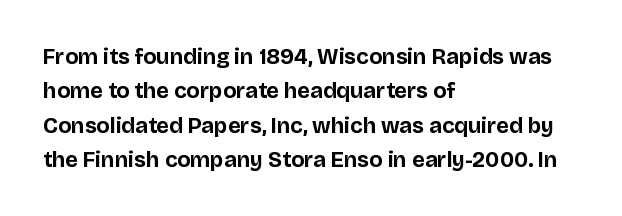
{"italic": "no", "bold": "yes", "underline": "no", "align": "left", "line_spacing": "normal", "line_spacing_ratio": 1.56, "letter_spacing": "normal", "letter_spacing_em": 0.0, "glyph_px": 22}
